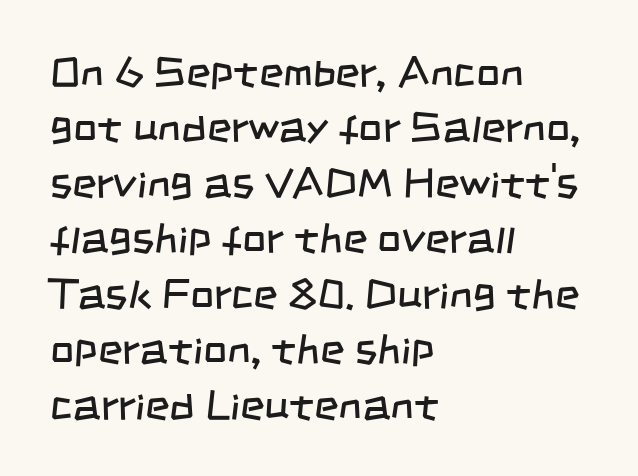
The specimen omits any rule beneath the text block's lines. Does the copy run flush right? No — it runs flush left. A typesetter would call this proportional, since set widths differ per character. The font sits on the lighter half of the weight spectrum, regular included.
